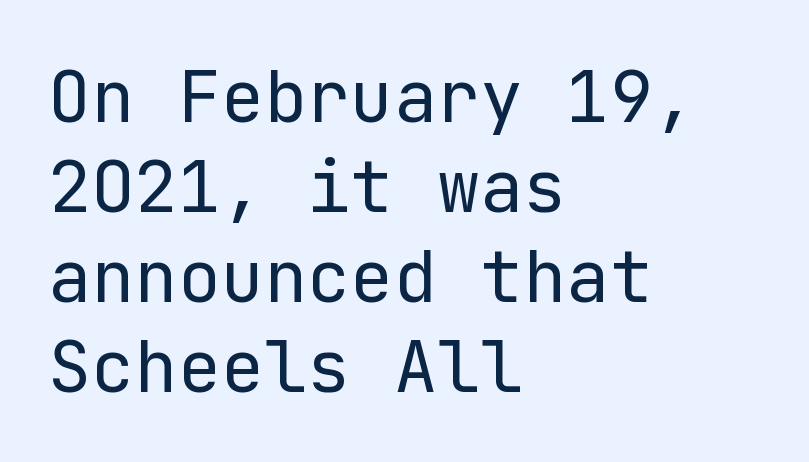
It's the straight-up-and-down kind of type. A normal amount of white space separates one row of letters from the next. The weight would be labelled regular, book, light, or lighter still. A bare baseline throughout the passage. This rendering employs a face without finishing strokes, i.e., a sans-serif. Does extra space separate the letters? No, they use regular spacing.
